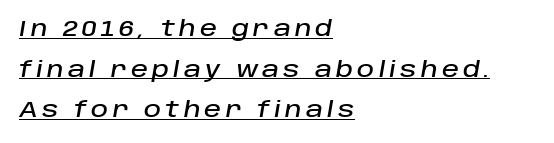
{"italic": "yes", "lean": "right", "slant_degrees": 10, "underline": "yes", "align": "left", "line_spacing": "loose", "line_spacing_ratio": 1.93, "letter_spacing": "wide", "letter_spacing_em": 0.2, "glyph_px": 21}
